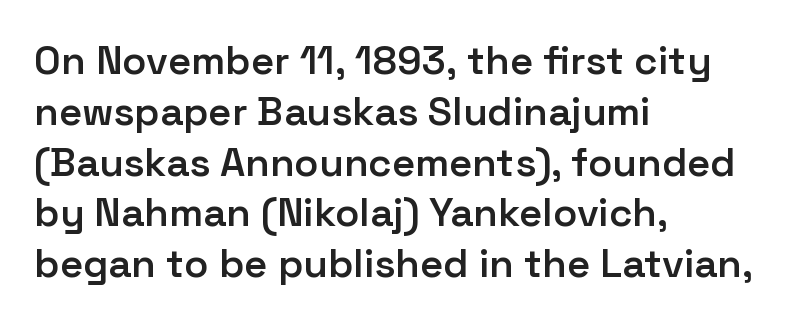
Q: Is the text bold? A: Semi-bold.
Q: Is the text italic (slanted)? A: No, it is upright.
Q: Is the typeface a serif or a sans-serif typeface? A: Sans-serif.
Q: Is the text underlined? A: No.
Q: How is the paragraph aligned? A: Left-aligned.
Q: Is the spacing between letters normal or unusually wide? A: Normal.
Q: Is the spacing between lines tight, normal or loose? A: Normal.
Q: Width (condensed, normal, or wide)? A: Normal.
Q: Stroke contrast? A: Low.
Q: x-height? A: Medium.
Q: Monospaced? A: No.
